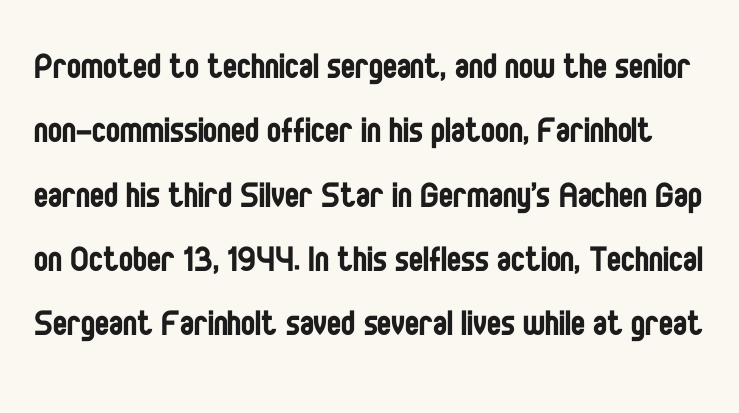
{"serif": "no", "italic": "no", "bold": "no", "weight": "regular", "width": "condensed", "stroke_contrast": "low", "x_height": "large", "monospaced": "no", "underline": "no", "line_spacing": "normal", "line_spacing_ratio": 1.53, "letter_spacing": "normal", "letter_spacing_em": 0.0, "glyph_px": 42}
